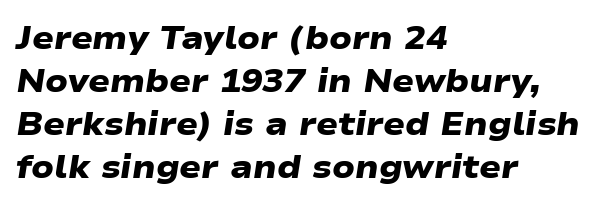
Nope, no serifs anywhere on these letters. The lines in this sample share a left origin and differ only in where they stop. Decoration check: the copy has no underline. What weight is shown? A full bold with thick strokes. Note the varied advance widths — an 'i' is clearly narrower than an 'm'. The type is set solid horizontally, with unmodified tracking.
